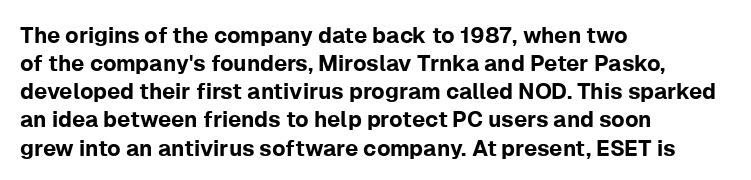
{"italic": "no", "underline": "no", "align": "left", "line_spacing": "normal", "line_spacing_ratio": 1.28, "letter_spacing": "normal", "letter_spacing_em": 0.0, "glyph_px": 22}
